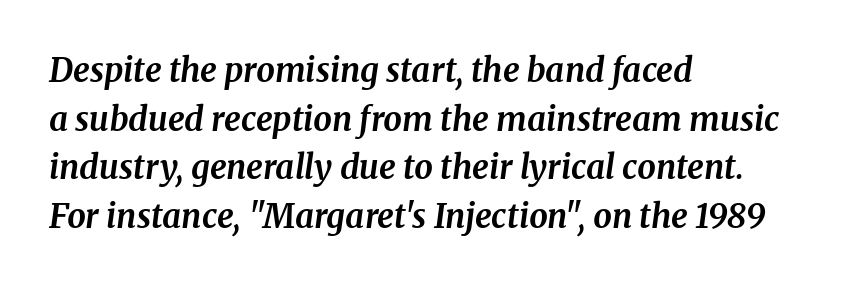
The image shows 33 px bold serif type, italic (leaning right); set left-aligned, normal line spacing (1.47x), normal letter spacing, not underlined; medium stroke contrast and a medium x-height.
